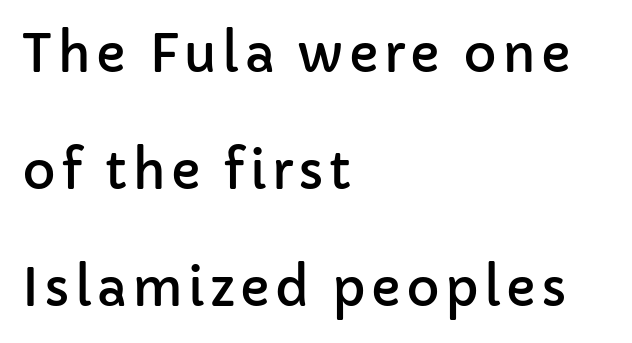
Unlike italic type, these characters show no tilt at all. To sum up the face: it is a sans, with no serifs. Clear beneath every line of the passage. You could not count columns in this text — the font is proportionally spaced. Left-aligned paragraph, ragged on the right. Airy leading.
